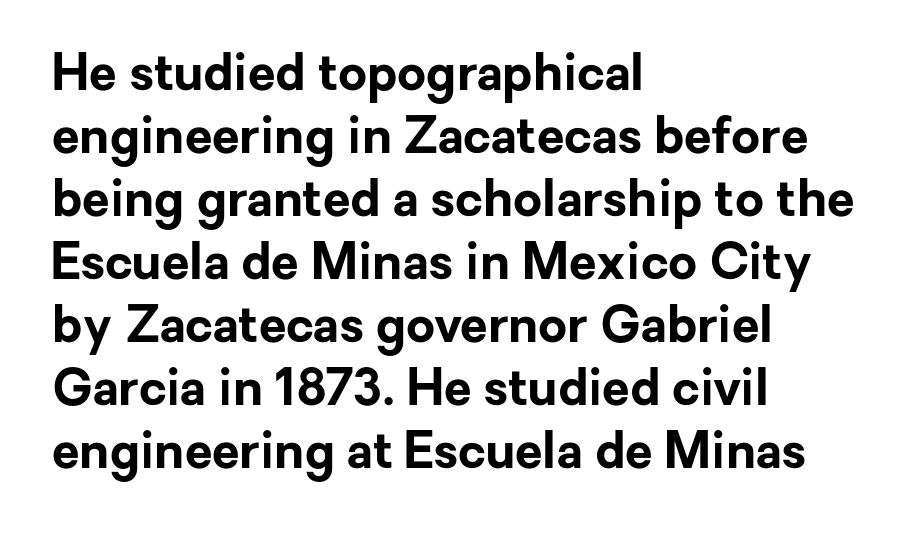
Thick stems and heavy bowls — unmistakably bold. The space beneath each line is pristine and unruled. Between one letter and the next there's only the usual sliver of space. The letters advance in unequal steps, a hallmark of proportional type.
